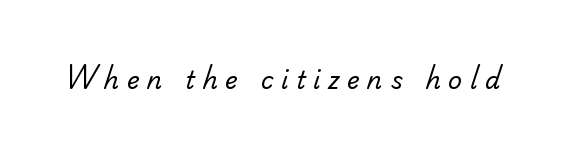
{"bold": "no", "underline": "no", "letter_spacing": "wide", "letter_spacing_em": 0.32, "glyph_px": 24}
